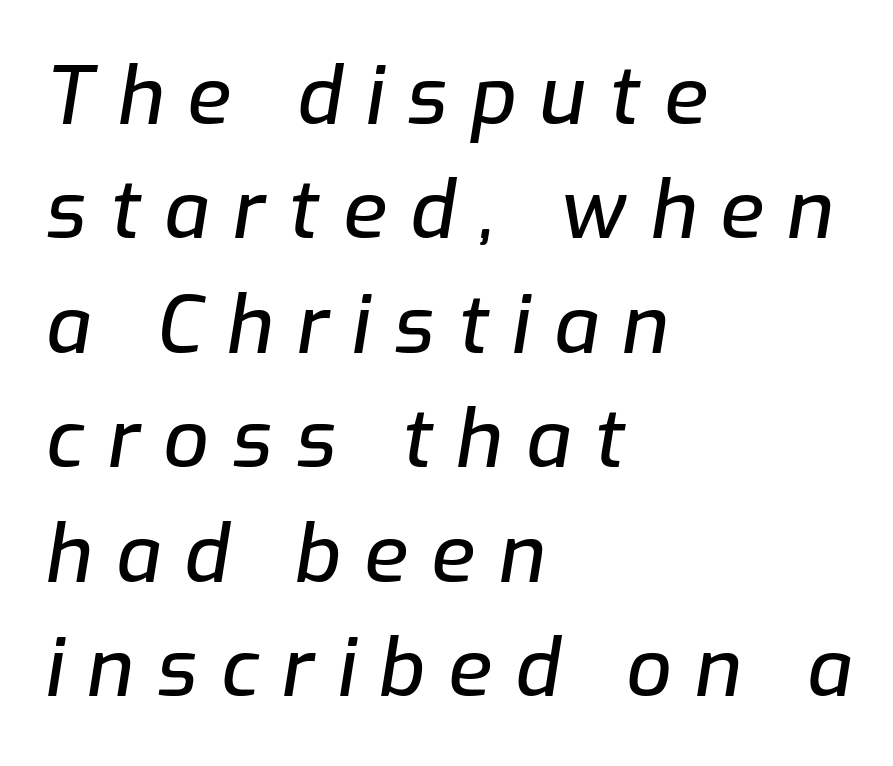
Q: Is the text italic (slanted)? A: Yes, it leans right by about 9 degrees.
Q: Is the text underlined? A: No.
Q: How is the paragraph aligned? A: Left-aligned.
Q: Is the spacing between letters normal or unusually wide? A: Unusually wide.
Q: Is the spacing between lines tight, normal or loose? A: Normal.
Q: Width (condensed, normal, or wide)? A: Normal.
Q: Stroke contrast? A: Low.
Q: x-height? A: Medium.
Q: Monospaced? A: No.
